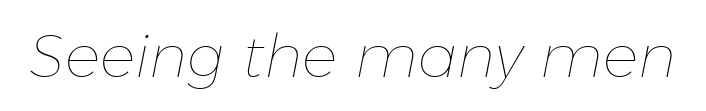
Q: Is the text bold? A: No.
Q: Is the text italic (slanted)? A: Yes, it leans right by about 11 degrees.
Q: Is the text underlined? A: No.
Q: Is the spacing between letters normal or unusually wide? A: Normal.
Q: Width (condensed, normal, or wide)? A: Normal.
Q: Stroke contrast? A: Low.
Q: x-height? A: Medium.
Q: Monospaced? A: No.
